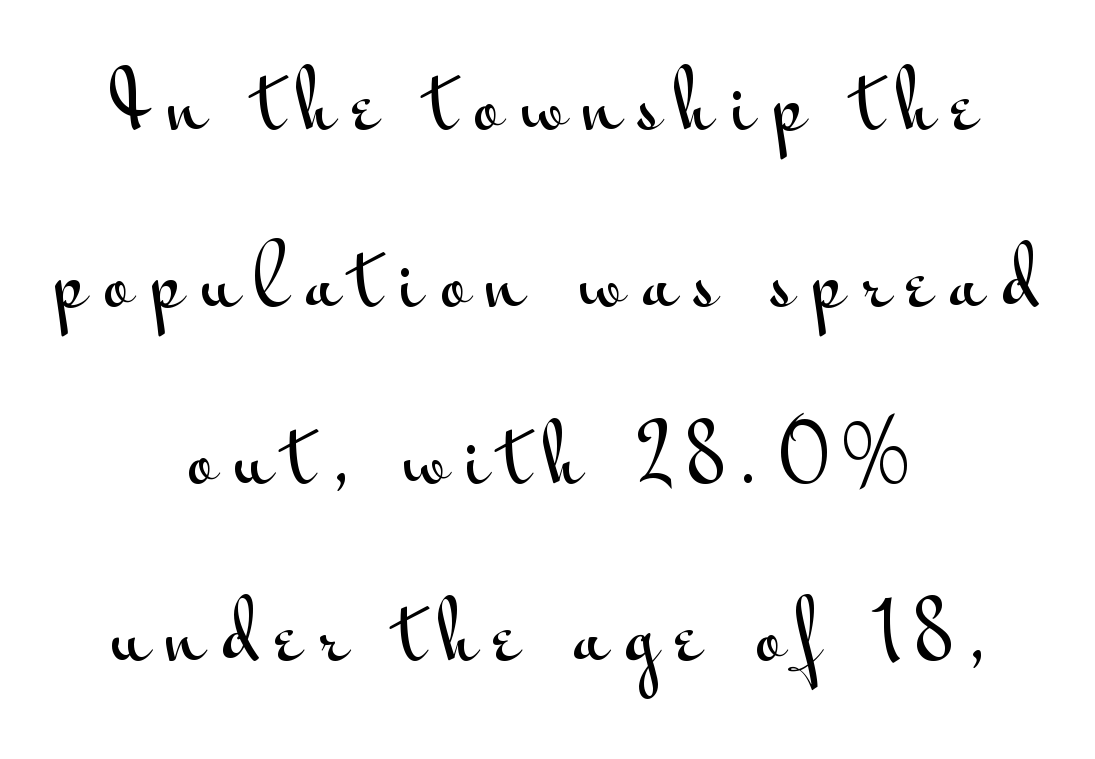
Q: Is the typeface a serif or a sans-serif typeface? A: Sans-serif.
Q: Is the text underlined? A: No.
Q: How is the paragraph aligned? A: Centered.
Q: Is the spacing between letters normal or unusually wide? A: Unusually wide.
Q: Is the spacing between lines tight, normal or loose? A: Loose.
Q: Width (condensed, normal, or wide)? A: Wide.
Q: Stroke contrast? A: Medium.
Q: x-height? A: Small.
Q: Monospaced? A: No.
